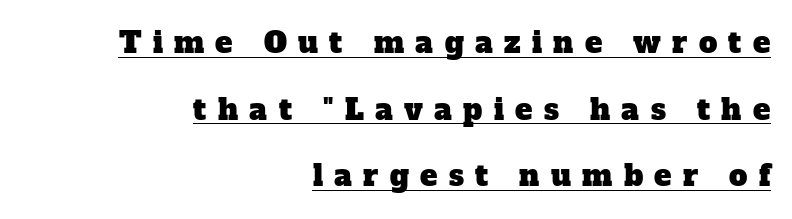
{"serif": "yes", "width": "normal", "stroke_contrast": "low", "x_height": "medium", "monospaced": "no", "underline": "yes", "align": "right", "line_spacing": "loose", "line_spacing_ratio": 2.3, "letter_spacing": "wide", "letter_spacing_em": 0.39, "glyph_px": 29}
